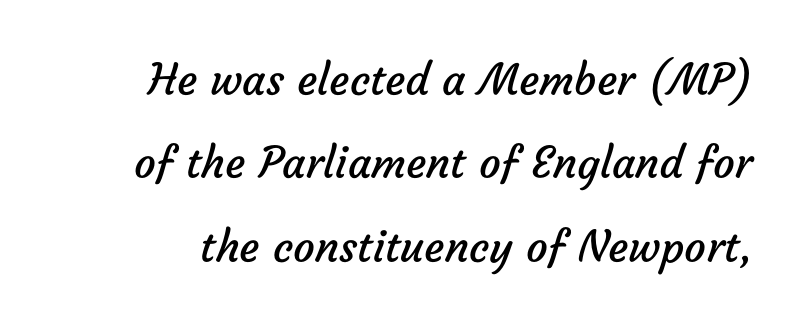
Q: Is the text bold? A: No.
Q: Is the typeface a serif or a sans-serif typeface? A: Sans-serif.
Q: Is the text underlined? A: No.
Q: Is the spacing between letters normal or unusually wide? A: Normal.
Q: Is the spacing between lines tight, normal or loose? A: Loose.
Q: Width (condensed, normal, or wide)? A: Normal.
Q: Stroke contrast? A: Low.
Q: x-height? A: Medium.
Q: Monospaced? A: No.
